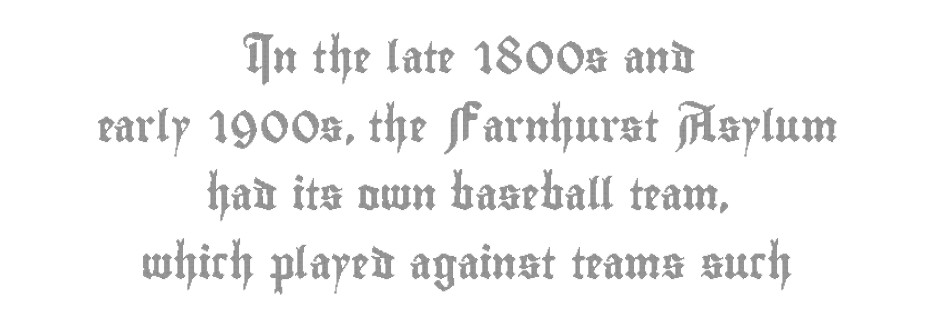
Q: Is the text italic (slanted)? A: No, it is upright.
Q: Is the text underlined? A: No.
Q: How is the paragraph aligned? A: Centered.
Q: Is the spacing between letters normal or unusually wide? A: Normal.
Q: Is the spacing between lines tight, normal or loose? A: Loose.
Q: Width (condensed, normal, or wide)? A: Condensed.
Q: x-height? A: Small.
Q: Monospaced? A: No.
